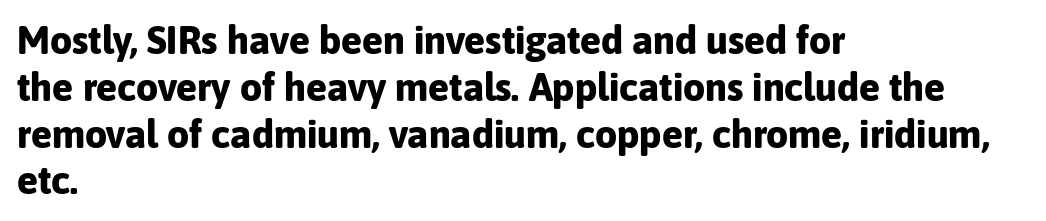
Q: Is the text bold? A: Yes.
Q: Is the text italic (slanted)? A: No, it is upright.
Q: Is the typeface a serif or a sans-serif typeface? A: Sans-serif.
Q: Is the text underlined? A: No.
Q: How is the paragraph aligned? A: Left-aligned.
Q: Is the spacing between letters normal or unusually wide? A: Normal.
Q: Width (condensed, normal, or wide)? A: Normal.
Q: Stroke contrast? A: Low.
Q: x-height? A: Medium.
Q: Monospaced? A: No.
